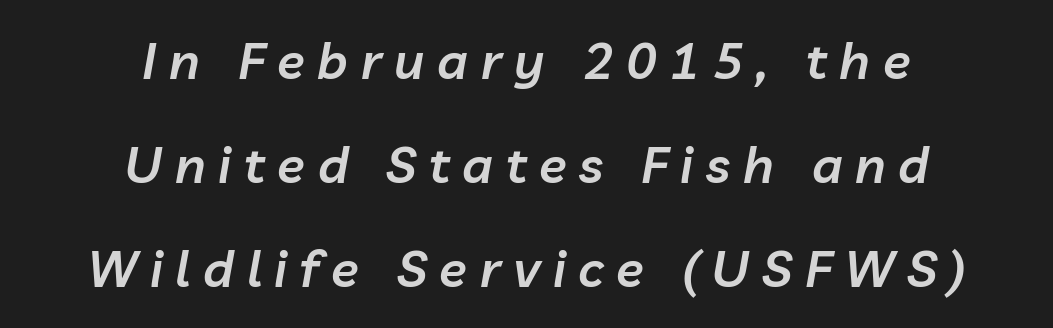
Q: Is the text bold? A: Semi-bold.
Q: Is the text italic (slanted)? A: Yes, it leans right by about 10 degrees.
Q: Is the text underlined? A: No.
Q: How is the paragraph aligned? A: Centered.
Q: Is the spacing between letters normal or unusually wide? A: Unusually wide.
Q: Is the spacing between lines tight, normal or loose? A: Loose.
Q: Width (condensed, normal, or wide)? A: Normal.
Q: Stroke contrast? A: Low.
Q: x-height? A: Medium.
Q: Monospaced? A: No.
